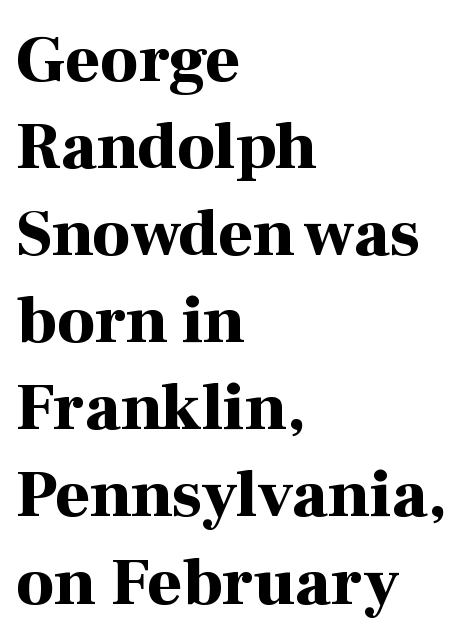
{"serif": "yes", "italic": "no", "bold": "yes", "weight": "bold", "width": "normal", "stroke_contrast": "high", "x_height": "medium", "monospaced": "no", "underline": "no", "align": "left", "line_spacing": "normal", "line_spacing_ratio": 1.3, "letter_spacing": "normal", "letter_spacing_em": 0.0, "glyph_px": 67}
